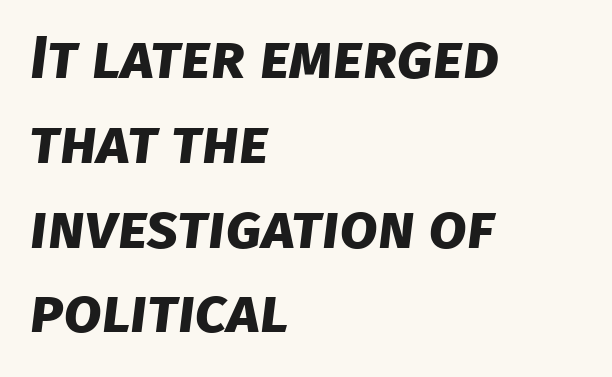
The image shows 61 px bold sans-serif type; set left-aligned, normal line spacing (1.39x), normal letter spacing, not underlined; low stroke contrast and a large x-height.
